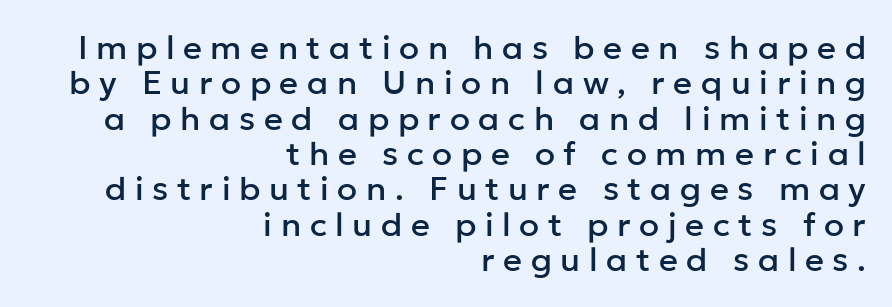
{"serif": "no", "italic": "no", "width": "normal", "stroke_contrast": "low", "x_height": "medium", "monospaced": "no", "underline": "no", "align": "right", "line_spacing": "tight", "line_spacing_ratio": 1.07, "letter_spacing": "wide", "letter_spacing_em": 0.26, "glyph_px": 33}
